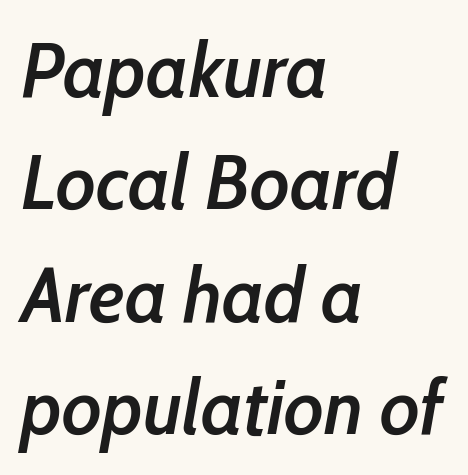
{"italic": "yes", "lean": "right", "slant_degrees": 10, "bold": "semi", "weight": "semibold", "width": "condensed", "stroke_contrast": "low", "x_height": "medium", "monospaced": "no", "underline": "no", "align": "left", "line_spacing": "normal", "line_spacing_ratio": 1.44, "letter_spacing": "normal", "letter_spacing_em": 0.0, "glyph_px": 78}
